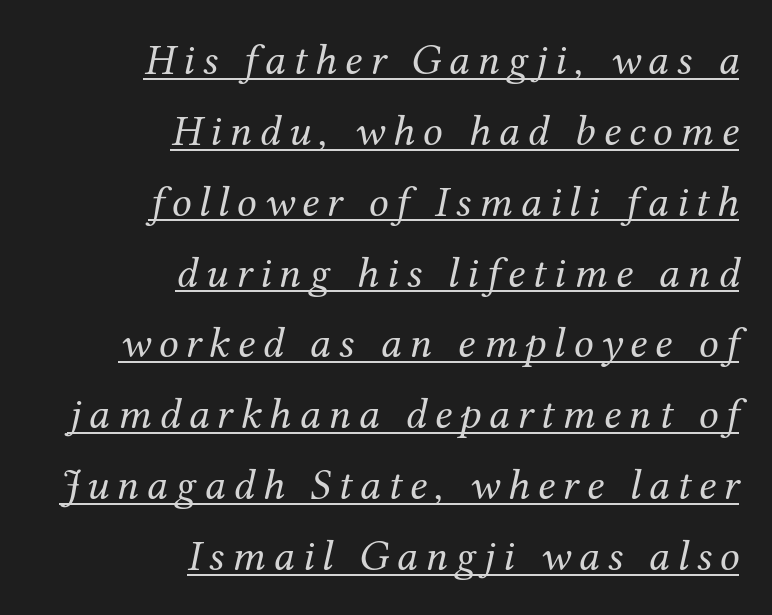
The paragraph shown leans on its right margin. Does a line run under the words? Yes, clearly. There's an unmistakable incline to the writing here. Stroke thickness stays within the range of a standard reading face or lighter.
